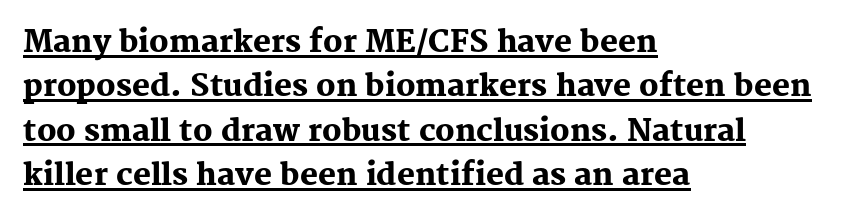
The image shows 30 px heavy serif type, upright; set left-aligned, normal line spacing (1.48x), normal letter spacing, underlined; medium stroke contrast and a medium x-height.
